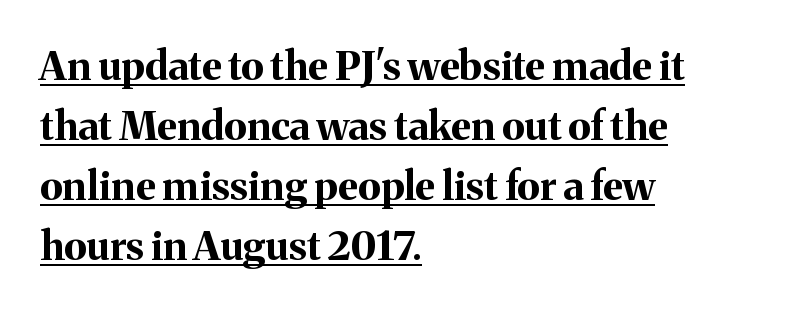
The image shows 40 px bold serif type, upright; set left-aligned, normal line spacing (1.5x), normal letter spacing, underlined; medium stroke contrast and a medium x-height.
